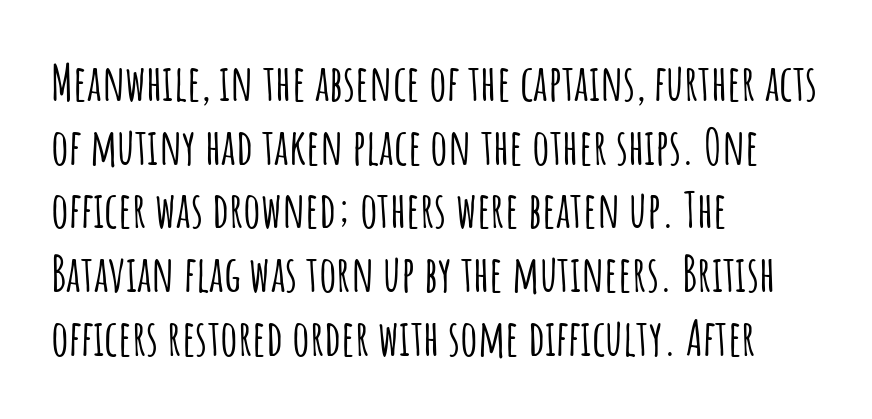
{"serif": "no", "italic": "no", "width": "condensed", "stroke_contrast": "low", "x_height": "large", "monospaced": "no", "underline": "no", "align": "left", "line_spacing": "normal", "line_spacing_ratio": 1.3, "letter_spacing": "normal", "letter_spacing_em": 0.0, "glyph_px": 49}
